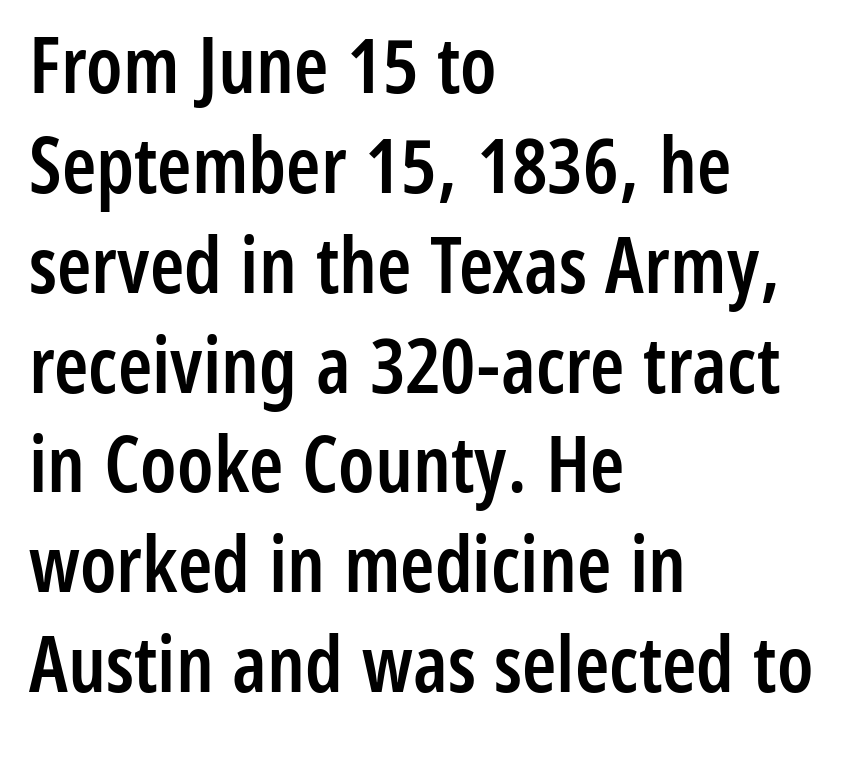
The image shows 78 px semibold, condensed sans-serif type, upright; set left-aligned, normal line spacing (1.28x), normal letter spacing, not underlined; low stroke contrast and a medium x-height.
